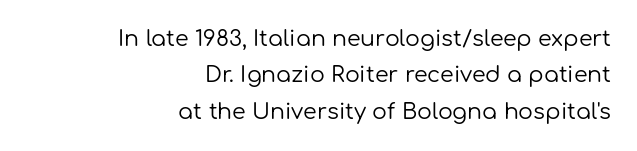
{"italic": "no", "bold": "no", "underline": "no", "align": "right", "line_spacing": "normal", "line_spacing_ratio": 1.65, "letter_spacing": "normal", "letter_spacing_em": 0.0, "glyph_px": 22}
